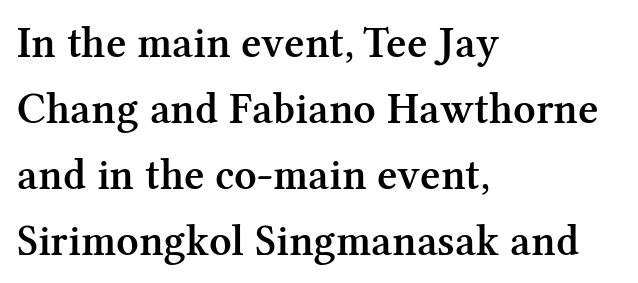
{"serif": "yes", "italic": "no", "bold": "semi", "weight": "semibold", "width": "normal", "stroke_contrast": "medium", "x_height": "medium", "monospaced": "no", "underline": "no", "align": "left", "line_spacing": "normal", "line_spacing_ratio": 1.5, "letter_spacing": "normal", "letter_spacing_em": 0.0, "glyph_px": 44}
